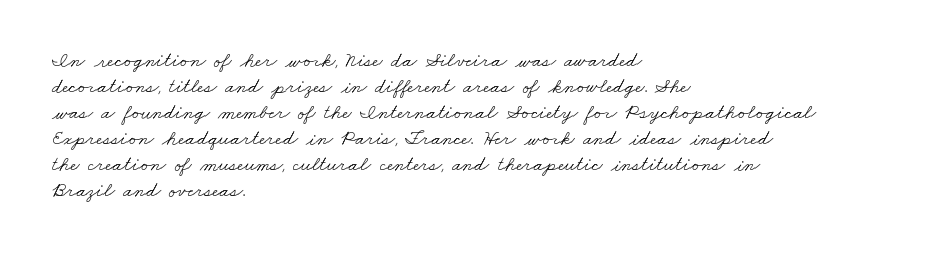
{"bold": "no", "underline": "no", "align": "left", "line_spacing_ratio": 1.24, "letter_spacing": "normal", "letter_spacing_em": 0.0, "glyph_px": 21}
